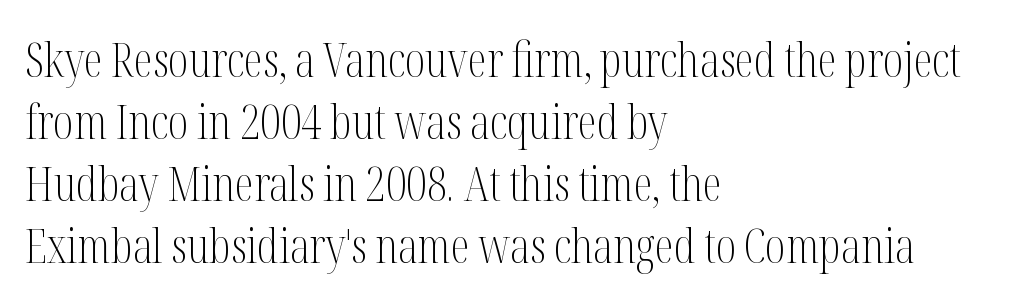
The image shows 48 px light, condensed serif type, upright; set left-aligned, normal line spacing (1.29x), normal letter spacing, not underlined; medium stroke contrast and a medium x-height.
